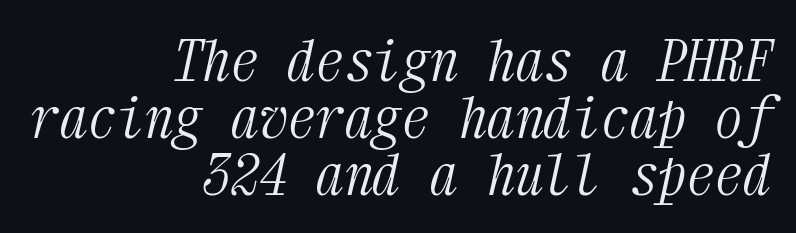
The cut favours lightness, reaching ordinary text weight at its darkest. Observe the ordinary spacing: letters are neighbours, not strangers. The paragraph has a hard right edge and a soft left edge. In terms of leading, this rendering errs on the cramped side.
